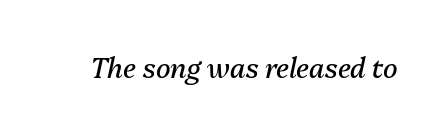
Looking at the ascenders, they clearly lean. Tracking here is standard; glyphs follow each other at the usual distance. Bold? No — there's no thickening of the strokes. No word sits above an underline.
